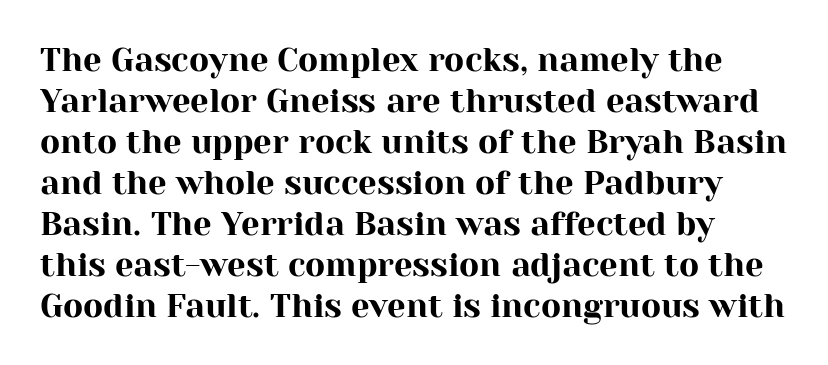
Q: Is the text italic (slanted)? A: No, it is upright.
Q: Is the typeface a serif or a sans-serif typeface? A: Serif.
Q: Is the text underlined? A: No.
Q: Is the spacing between letters normal or unusually wide? A: Normal.
Q: Width (condensed, normal, or wide)? A: Normal.
Q: Stroke contrast? A: High.
Q: x-height? A: Medium.
Q: Monospaced? A: No.
